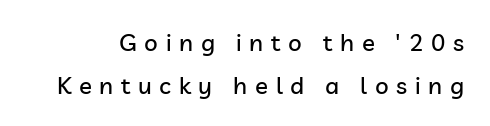
Q: Is the text italic (slanted)? A: No, it is upright.
Q: Is the text underlined? A: No.
Q: Is the spacing between letters normal or unusually wide? A: Unusually wide.
